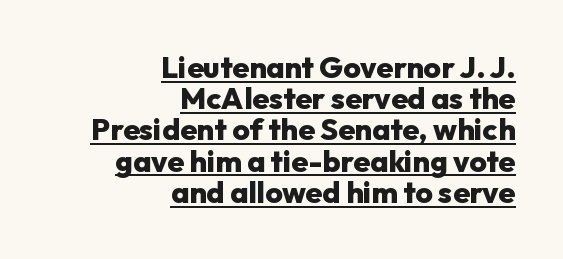
The image shows 30 px heavy sans-serif type, upright; set right-aligned, tight line spacing (1.04x), normal letter spacing, underlined; low stroke contrast and a medium x-height.
